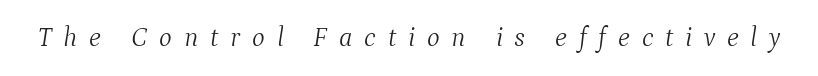
The characters are drawn with everyday or finer stroke widths. Tall strokes in this sample are angled rather than plumb. This sample uses expanded letter spacing, leaving extra air between glyphs. Descender tails drop into unmarked territory.
